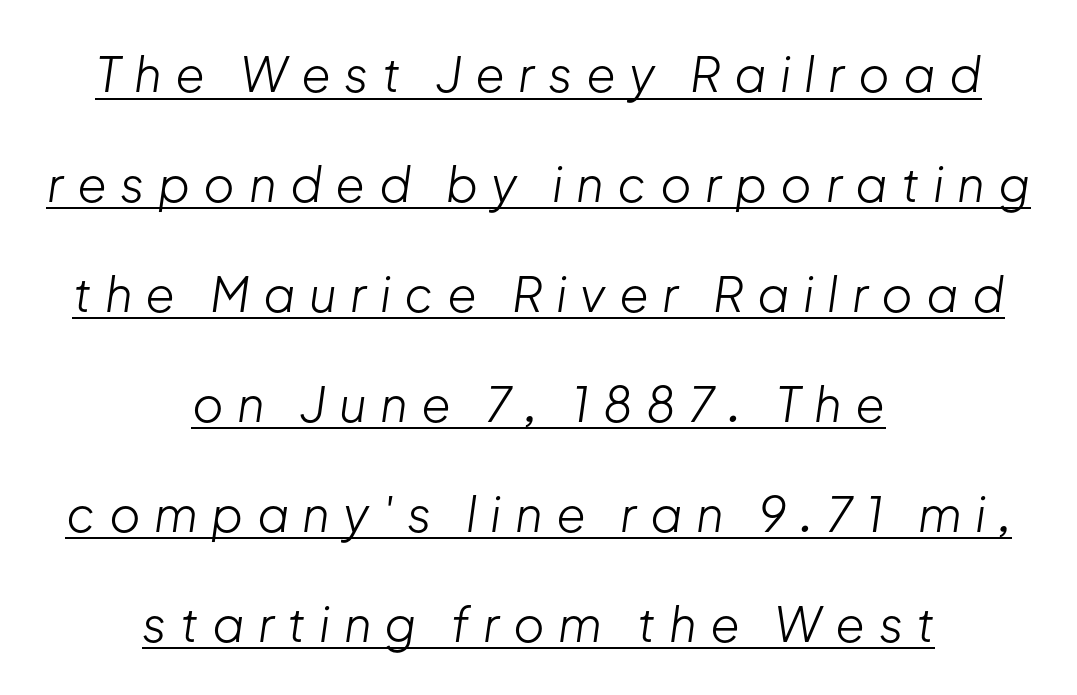
Q: Is the text bold? A: No.
Q: Is the text italic (slanted)? A: Yes, it leans right by about 8 degrees.
Q: Is the text underlined? A: Yes.
Q: How is the paragraph aligned? A: Centered.
Q: Is the spacing between letters normal or unusually wide? A: Unusually wide.
Q: Is the spacing between lines tight, normal or loose? A: Loose.
Q: Width (condensed, normal, or wide)? A: Normal.
Q: Stroke contrast? A: Low.
Q: x-height? A: Medium.
Q: Monospaced? A: No.
